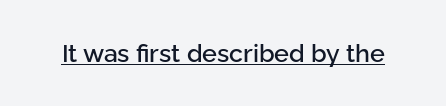
Q: Is the text italic (slanted)? A: No, it is upright.
Q: Is the text underlined? A: Yes.
Q: Is the spacing between letters normal or unusually wide? A: Normal.
